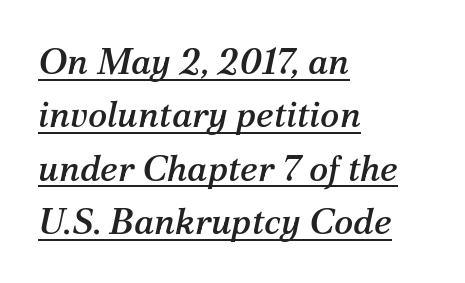
{"serif": "yes", "italic": "yes", "lean": "right", "slant_degrees": 12, "width": "normal", "stroke_contrast": "medium", "x_height": "medium", "monospaced": "no", "underline": "yes", "align": "left", "line_spacing": "normal", "line_spacing_ratio": 1.48, "letter_spacing": "normal", "letter_spacing_em": 0.0, "glyph_px": 36}
